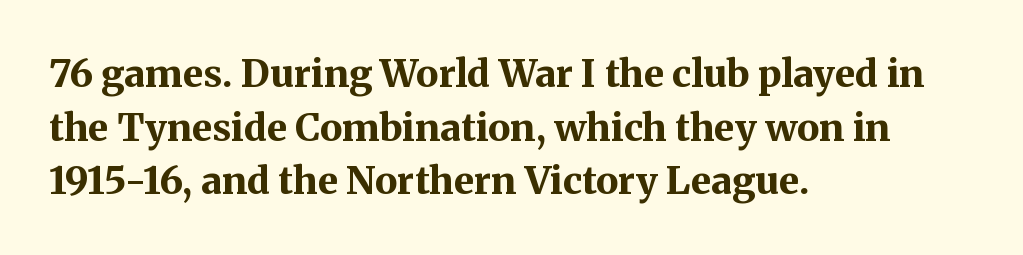
{"serif": "yes", "italic": "no", "bold": "yes", "weight": "bold", "width": "normal", "stroke_contrast": "medium", "x_height": "medium", "monospaced": "no", "underline": "no", "align": "left", "line_spacing": "normal", "line_spacing_ratio": 1.41, "letter_spacing": "normal", "letter_spacing_em": 0.0, "glyph_px": 38}
